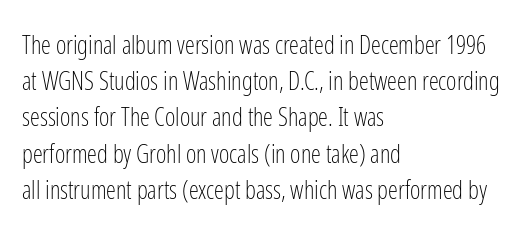
Q: Is the text bold? A: No.
Q: Is the text italic (slanted)? A: No, it is upright.
Q: Is the text underlined? A: No.
Q: How is the paragraph aligned? A: Left-aligned.
Q: Is the spacing between letters normal or unusually wide? A: Normal.
Q: Is the spacing between lines tight, normal or loose? A: Normal.
